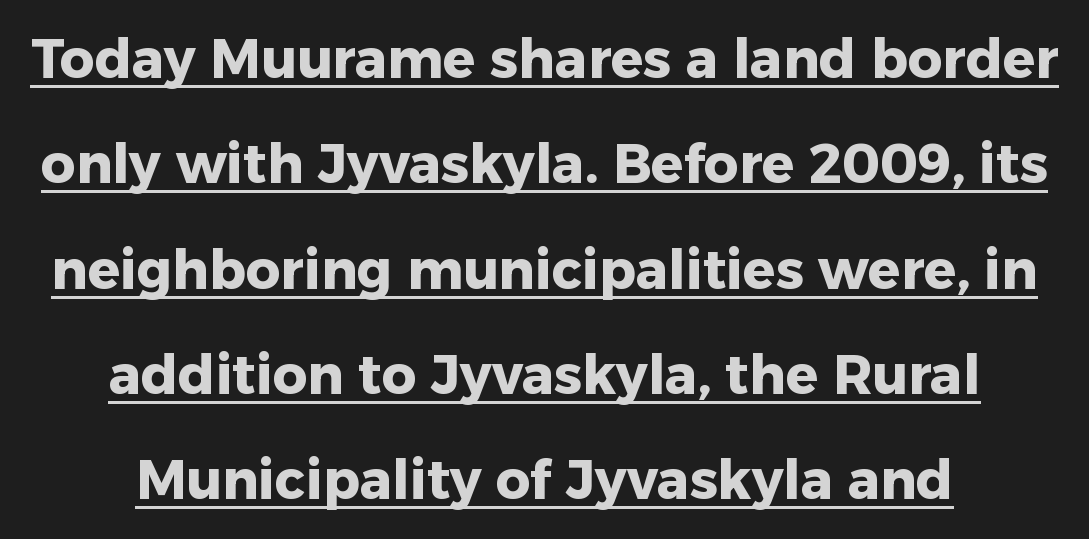
Q: Is the text bold? A: Yes.
Q: Is the text italic (slanted)? A: No, it is upright.
Q: Is the typeface a serif or a sans-serif typeface? A: Sans-serif.
Q: Is the text underlined? A: Yes.
Q: How is the paragraph aligned? A: Centered.
Q: Is the spacing between letters normal or unusually wide? A: Normal.
Q: Is the spacing between lines tight, normal or loose? A: Loose.
Q: Width (condensed, normal, or wide)? A: Normal.
Q: Stroke contrast? A: Low.
Q: x-height? A: Medium.
Q: Monospaced? A: No.
